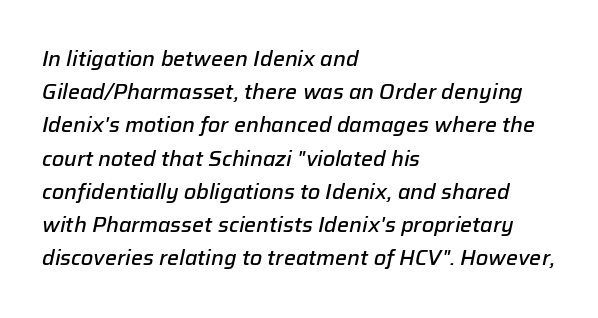
{"italic": "yes", "lean": "right", "slant_degrees": 12, "bold": "semi", "underline": "no", "align": "left", "line_spacing": "normal", "line_spacing_ratio": 1.58, "letter_spacing": "normal", "letter_spacing_em": 0.0, "glyph_px": 21}
